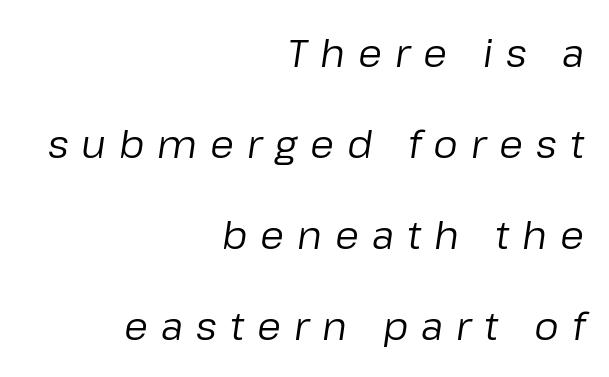
The image shows 39 px regular-weight type, italic (leaning right); set right-aligned, loose line spacing (2.33x), unusually wide letter spacing (+0.33 em), not underlined; low stroke contrast and a medium x-height.
